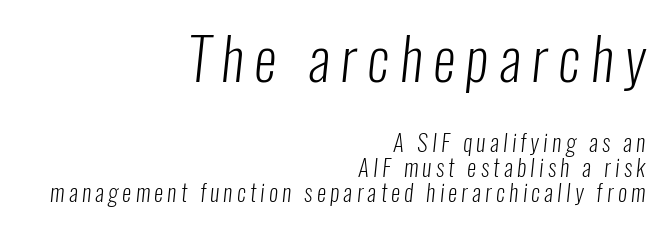
Q: Is the text bold? A: No.
Q: Is the typeface a serif or a sans-serif typeface? A: Sans-serif.
Q: Is the text underlined? A: No.
Q: How is the paragraph aligned? A: Right-aligned.
Q: Is the spacing between lines tight, normal or loose? A: Tight.
Q: Which block of text is set in a larger size, the first (top) or the second (bottom)? A: The first (top) one.
Q: Width (condensed, normal, or wide)? A: Condensed.
Q: Stroke contrast? A: Low.
Q: x-height? A: Medium.
Q: Monospaced? A: No.
